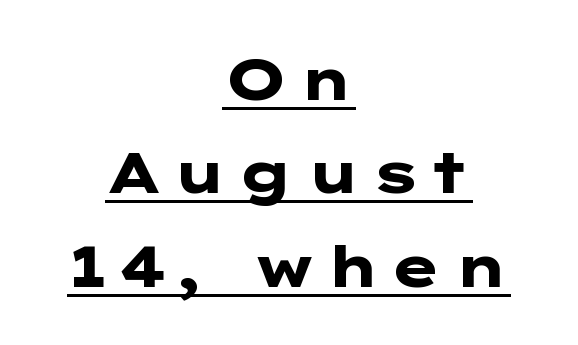
The image shows 57 px heavy, wide sans-serif type, upright; set centered, normal line spacing (1.64x), underlined; low stroke contrast and a medium x-height.
